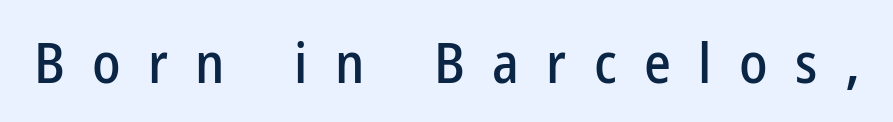
{"serif": "no", "italic": "no", "width": "condensed", "stroke_contrast": "low", "x_height": "medium", "monospaced": "no", "underline": "no", "letter_spacing": "wide", "letter_spacing_em": 0.48, "glyph_px": 57}
